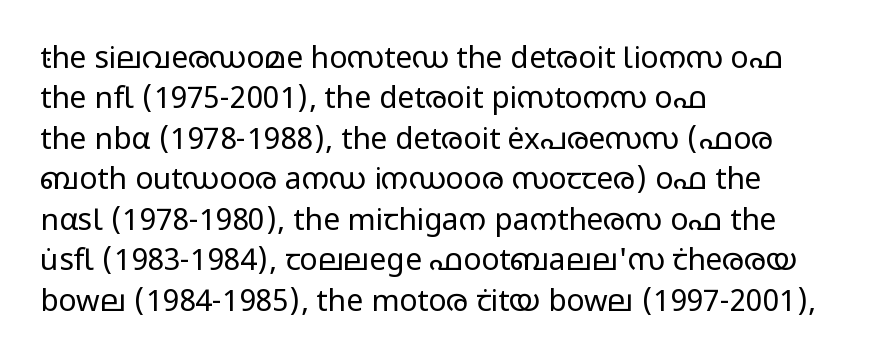
{"serif": "no", "italic": "no", "bold": "no", "weight": "regular", "width": "wide", "stroke_contrast": "low", "x_height": "medium", "monospaced": "no", "underline": "no", "align": "left", "line_spacing": "normal", "line_spacing_ratio": 1.35, "letter_spacing": "normal", "letter_spacing_em": 0.0, "glyph_px": 30}
